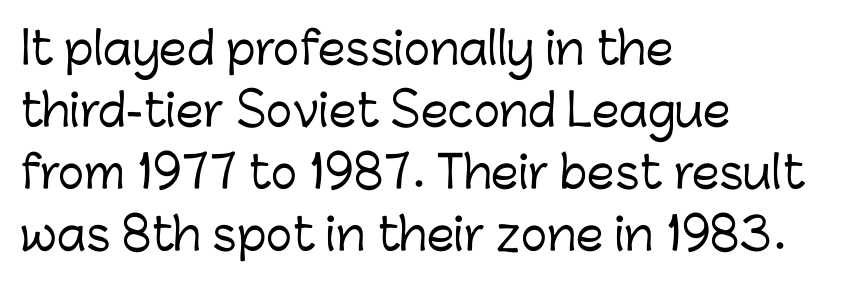
{"serif": "no", "italic": "no", "width": "normal", "stroke_contrast": "low", "x_height": "medium", "monospaced": "no", "underline": "no", "align": "left", "line_spacing": "normal", "line_spacing_ratio": 1.41, "letter_spacing": "normal", "letter_spacing_em": 0.0, "glyph_px": 44}
